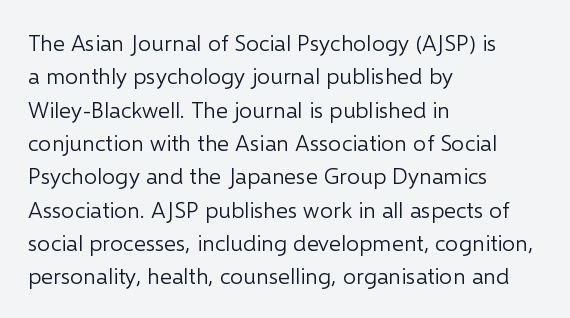
The image shows 23 px text type, upright; set left-aligned, normal line spacing (1.45x), normal letter spacing, not underlined.
